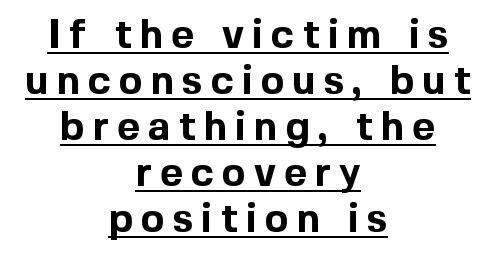
Q: Is the text bold? A: Yes.
Q: Is the text italic (slanted)? A: No, it is upright.
Q: Is the typeface a serif or a sans-serif typeface? A: Sans-serif.
Q: Is the text underlined? A: Yes.
Q: How is the paragraph aligned? A: Centered.
Q: Is the spacing between letters normal or unusually wide? A: Unusually wide.
Q: Is the spacing between lines tight, normal or loose? A: Tight.
Q: Width (condensed, normal, or wide)? A: Normal.
Q: x-height? A: Medium.
Q: Monospaced? A: No.
